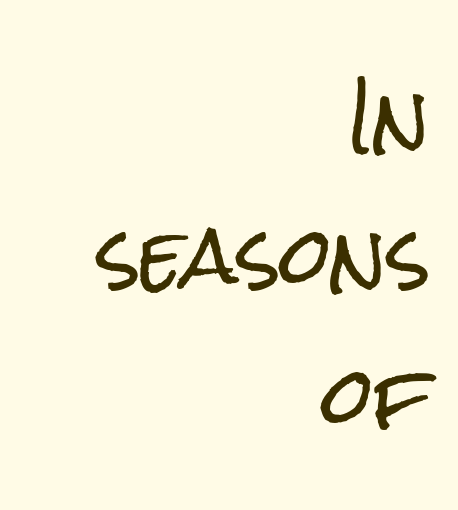
{"serif": "no", "italic": "no", "width": "condensed", "stroke_contrast": "low", "x_height": "medium", "monospaced": "no", "underline": "no", "align": "right", "line_spacing_ratio": 1.86, "letter_spacing": "normal", "letter_spacing_em": 0.0, "glyph_px": 75}
